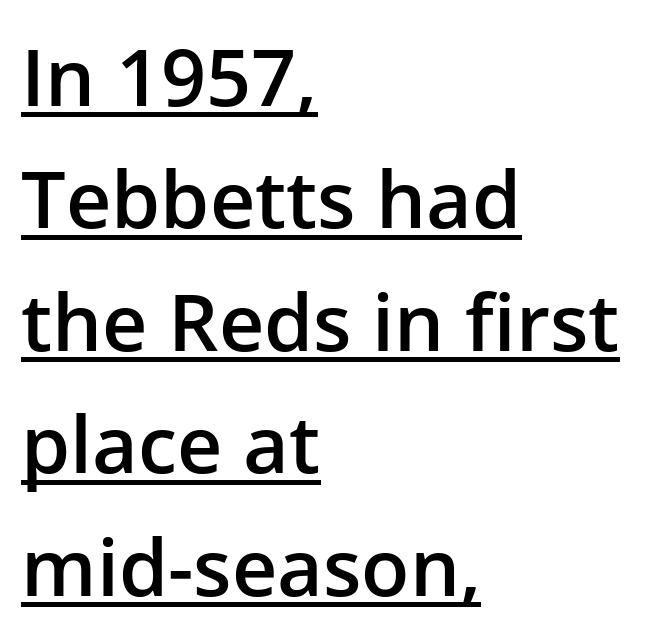
{"serif": "no", "italic": "no", "bold": "semi", "weight": "semibold", "width": "normal", "stroke_contrast": "low", "x_height": "medium", "monospaced": "no", "underline": "yes", "align": "left", "line_spacing": "normal", "line_spacing_ratio": 1.55, "letter_spacing": "normal", "letter_spacing_em": 0.0, "glyph_px": 79}
